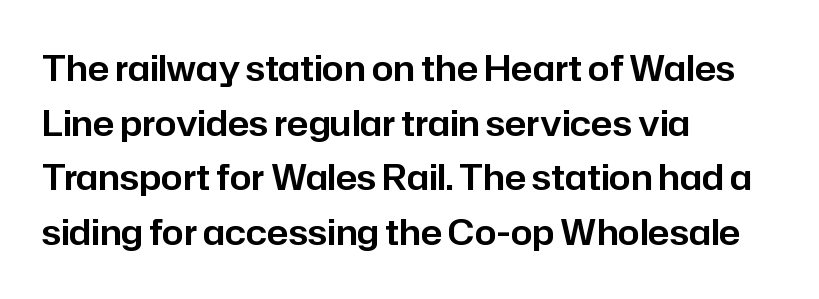
Q: Is the text italic (slanted)? A: No, it is upright.
Q: Is the typeface a serif or a sans-serif typeface? A: Sans-serif.
Q: Is the text underlined? A: No.
Q: How is the paragraph aligned? A: Left-aligned.
Q: Is the spacing between letters normal or unusually wide? A: Normal.
Q: Is the spacing between lines tight, normal or loose? A: Normal.
Q: Width (condensed, normal, or wide)? A: Normal.
Q: Stroke contrast? A: Low.
Q: x-height? A: Medium.
Q: Monospaced? A: No.
